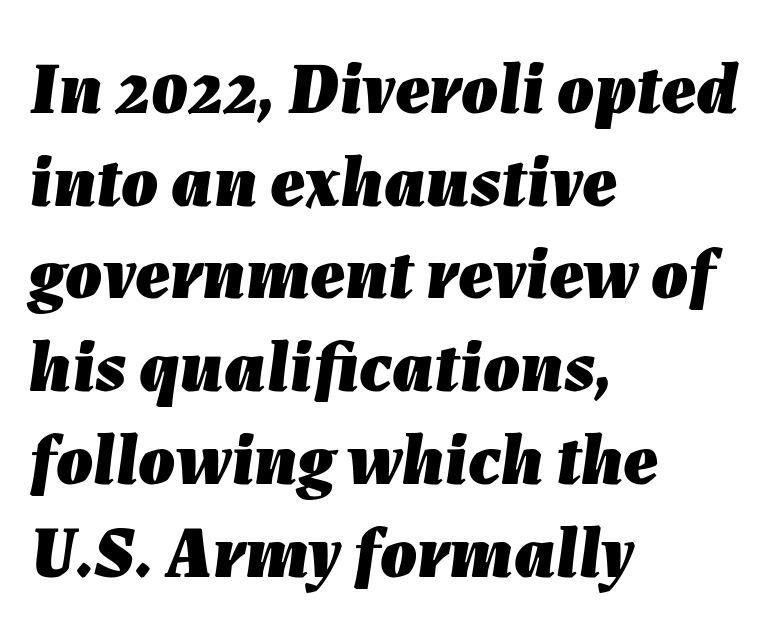
Rule under the text: the space is simply empty. Does the weight exceed regular? Yes, all the way to bold. A typesetter would call this zero additional tracking. Would a proofreader flag this as italicized? Yes. These lines sit exactly where default settings would place them. Think of a printed novel: that variable character pitch is what you see here.
